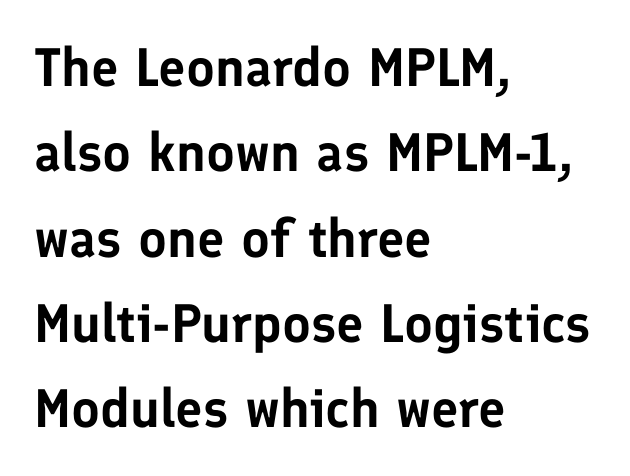
Normally led — the rows are evenly, conventionally spaced. The foot of each line stays bare and open. Looks like regular typesetting: each glyph gets only the width it needs. The specimen reads as upright at a glance.
